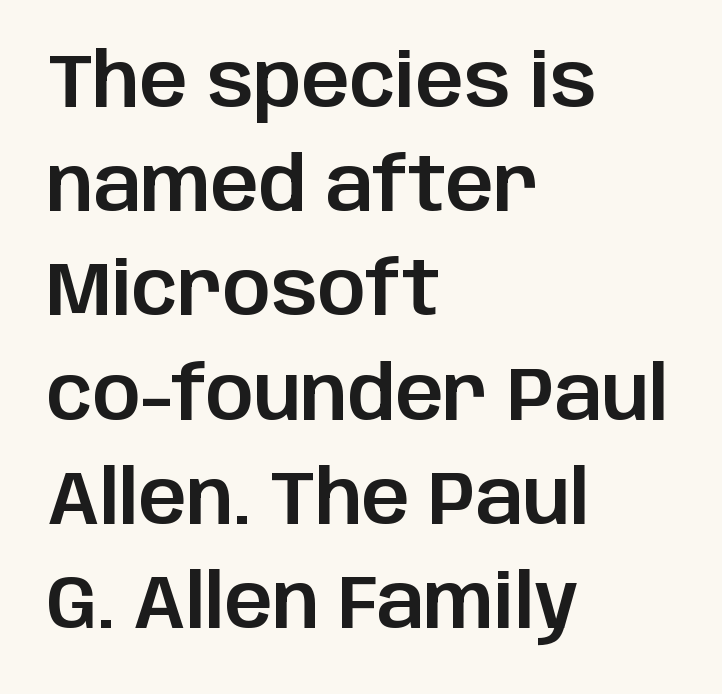
Q: Is the text italic (slanted)? A: No, it is upright.
Q: Is the typeface a serif or a sans-serif typeface? A: Sans-serif.
Q: Is the text underlined? A: No.
Q: How is the paragraph aligned? A: Left-aligned.
Q: Is the spacing between letters normal or unusually wide? A: Normal.
Q: Is the spacing between lines tight, normal or loose? A: Normal.
Q: Width (condensed, normal, or wide)? A: Normal.
Q: Stroke contrast? A: Low.
Q: x-height? A: Large.
Q: Monospaced? A: No.
